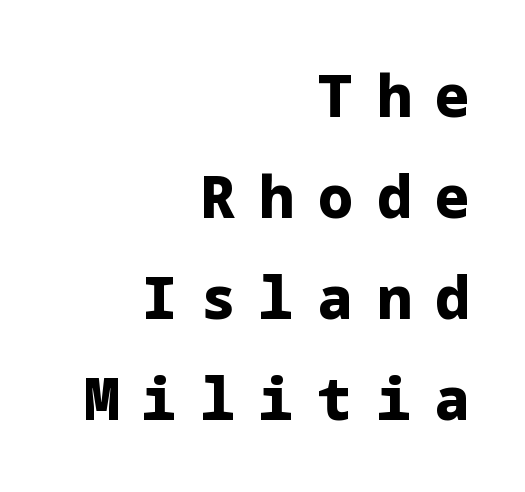
A student would call this right alignment; a typographer would say flush right, rag left. Spacing between characters has been opened up far beyond the box default. Observe the absence of serifs on each vertical stroke in this sample. Plenty of ink on the page — the face is bold.
